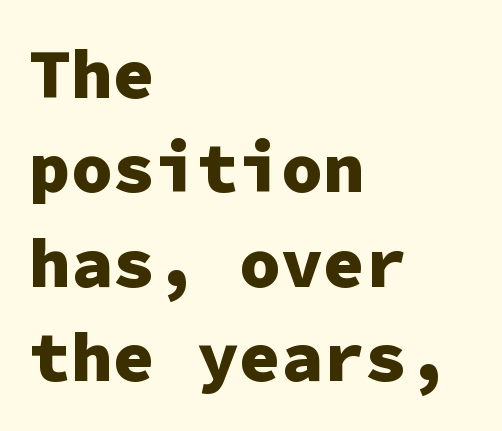
Q: Is the text bold? A: Yes.
Q: Is the text italic (slanted)? A: No, it is upright.
Q: Is the typeface a serif or a sans-serif typeface? A: Sans-serif.
Q: Is the text underlined? A: No.
Q: How is the paragraph aligned? A: Left-aligned.
Q: Is the spacing between letters normal or unusually wide? A: Normal.
Q: Is the spacing between lines tight, normal or loose? A: Normal.
Q: Width (condensed, normal, or wide)? A: Normal.
Q: Stroke contrast? A: Low.
Q: x-height? A: Medium.
Q: Monospaced? A: Yes.
